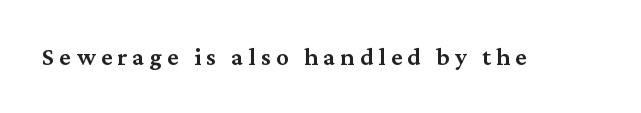
{"italic": "no", "bold": "semi", "underline": "no", "letter_spacing": "wide", "letter_spacing_em": 0.21, "glyph_px": 25}
